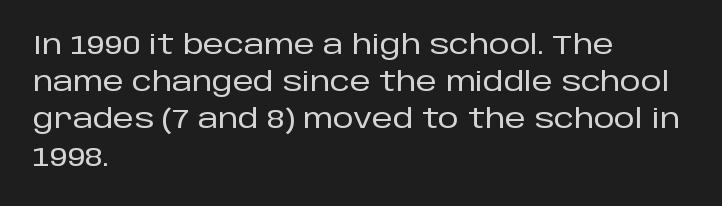
Q: Is the text italic (slanted)? A: No, it is upright.
Q: Is the text underlined? A: No.
Q: How is the paragraph aligned? A: Left-aligned.
Q: Is the spacing between letters normal or unusually wide? A: Normal.
Q: Is the spacing between lines tight, normal or loose? A: Normal.
